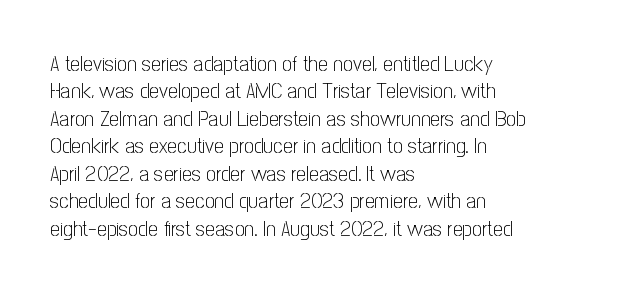
Counters stay open thanks to moderate or lighter strokes. All the whitespace from short lines collects on the right. Normally led — the rows are evenly, conventionally spaced. The glyphs are unaccompanied by any horizontal stroke below them.
